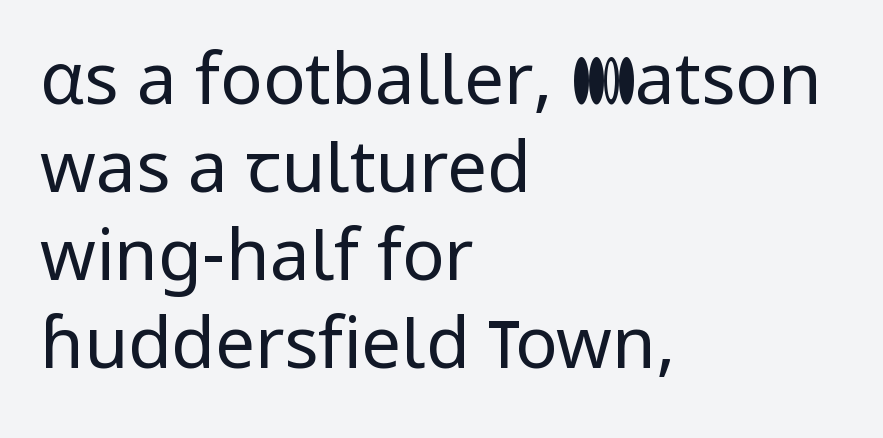
Nothing heavy about these letters — not bold at all. Honestly, the letter spacing is just normal — you wouldn't notice it. Classification — sans serif. Rule under the text: the space is simply empty.
